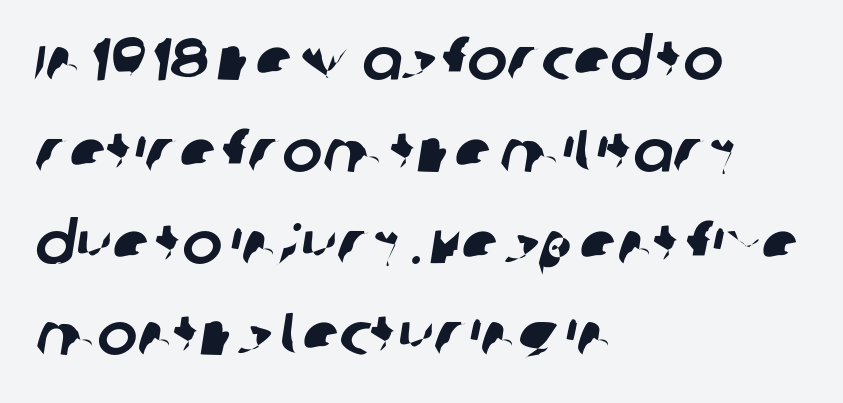
{"serif": "no", "width": "normal", "stroke_contrast": "low", "x_height": "large", "monospaced": "no", "underline": "no", "align": "left", "line_spacing": "normal", "line_spacing_ratio": 1.53, "letter_spacing": "normal", "letter_spacing_em": 0.0, "glyph_px": 60}
